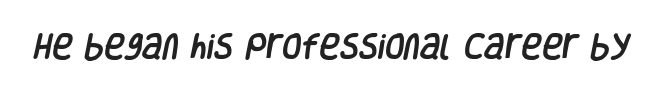
Descenders are the only things crossing below the line. To sum up the face: it is a sans, with no serifs. The gaps between neighbouring characters are ordinary and unremarkable. Each letter keeps its own natural width here, so spacing adapts to shape.
